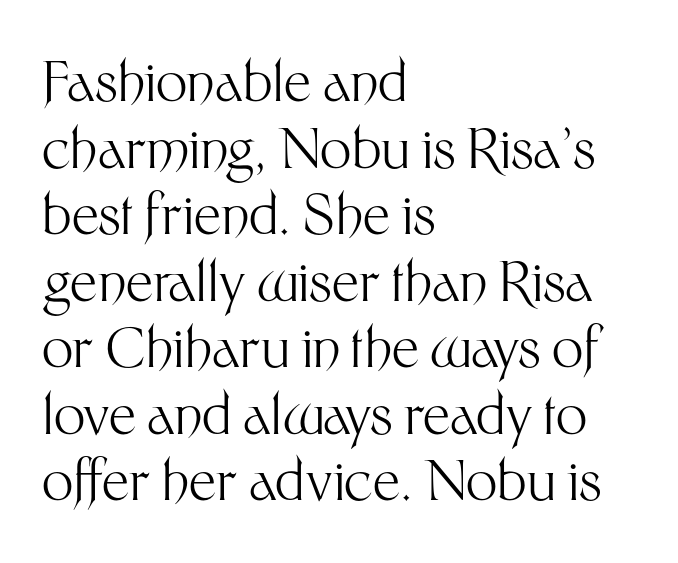
The image shows 55 px light sans-serif type, upright; set left-aligned, line spacing 1.21x, normal letter spacing, not underlined; medium stroke contrast and a medium x-height.
